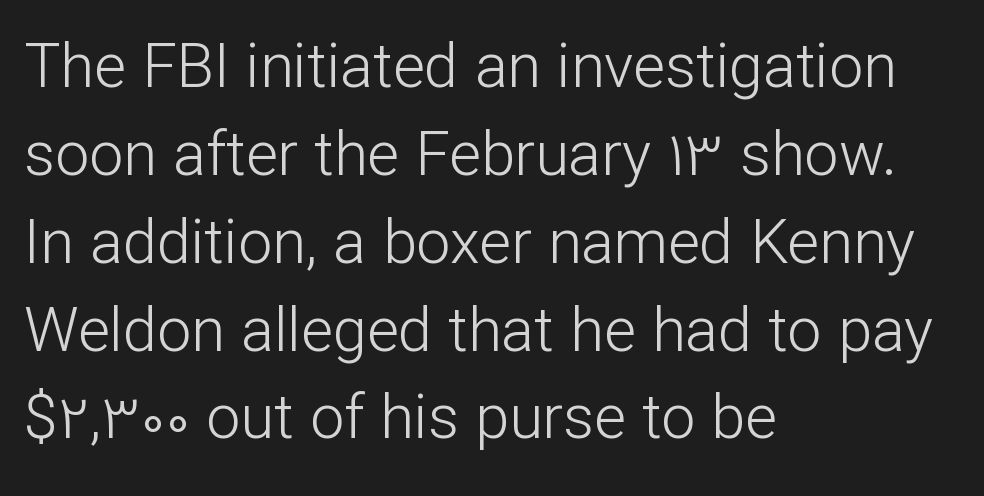
The image shows 61 px light sans-serif type, upright; set left-aligned, normal line spacing (1.44x), normal letter spacing, not underlined; low stroke contrast and a medium x-height.
